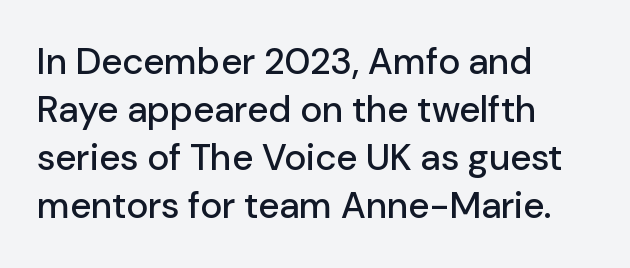
The leading is moderate, giving the passage an even texture. Look at the bottom of the vertical strokes: they stop flat, with no serifs. A roman cut, with each character standing at attention. Here the designer chose a conventional face with non-uniform glyph widths.
